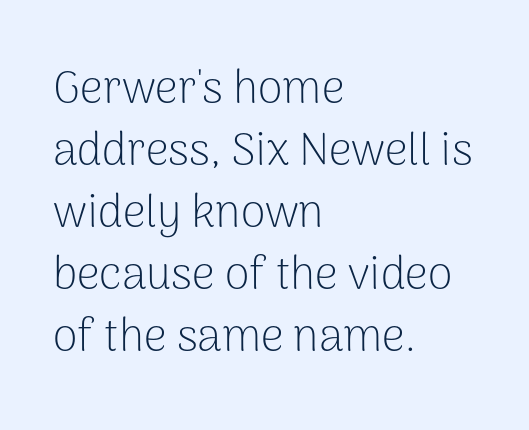
Compared with typical paragraphs, the rows here are spaced about the same. A quiet, ordinary-to-light weight characterises the typeface. Casual observation: everything's shoved over to the left. Nothing unusual about the tracking: characters are spaced as the font intends. Do the letters lean? They stand straight.
